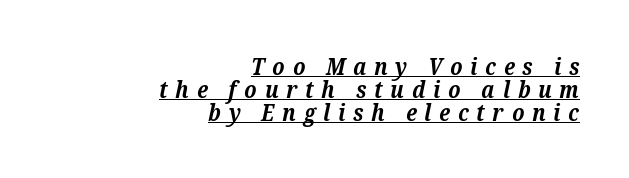
The image shows 23 px bold type, italic (leaning right); set right-aligned, tight line spacing (0.99x), unusually wide letter spacing (+0.34 em), underlined.
